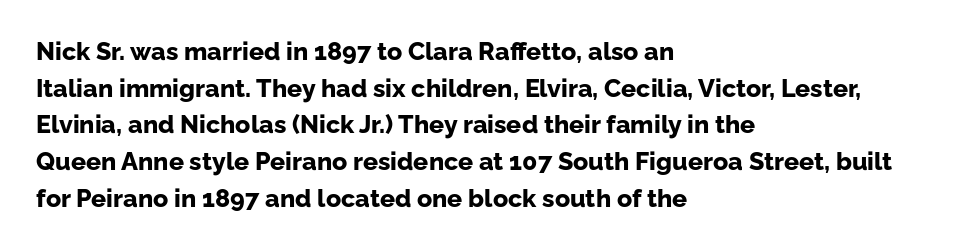
Compared with an ordinary text face, these strokes are far heavier — a full bold. Tall strokes in this sample are plumb rather than angled. Reading down the block, your eye returns to a fixed left position each line. The space directly below the letters is spotless. Leading matches the norm, producing a regular column. The type is set solid horizontally, with unmodified tracking.
